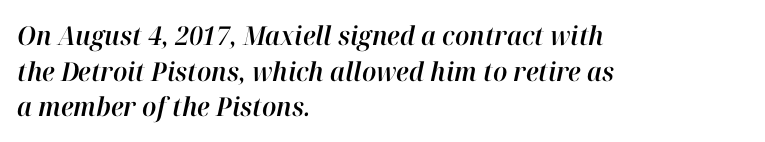
Q: Is the text italic (slanted)? A: Yes, it leans right by about 12 degrees.
Q: Is the text underlined? A: No.
Q: How is the paragraph aligned? A: Left-aligned.
Q: Is the spacing between letters normal or unusually wide? A: Normal.
Q: Is the spacing between lines tight, normal or loose? A: Normal.
